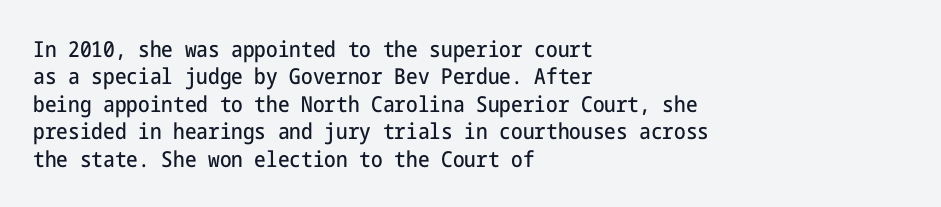
The image shows 22 px text type, upright; set left-aligned, normal line spacing (1.25x), normal letter spacing, not underlined.
